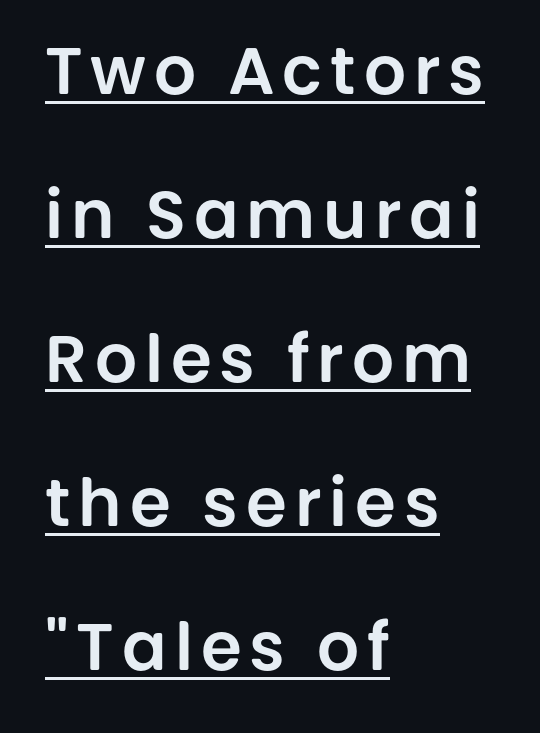
Q: Is the text italic (slanted)? A: No, it is upright.
Q: Is the typeface a serif or a sans-serif typeface? A: Sans-serif.
Q: Is the text underlined? A: Yes.
Q: How is the paragraph aligned? A: Left-aligned.
Q: Is the spacing between lines tight, normal or loose? A: Loose.
Q: Width (condensed, normal, or wide)? A: Normal.
Q: Stroke contrast? A: Low.
Q: x-height? A: Large.
Q: Monospaced? A: No.
